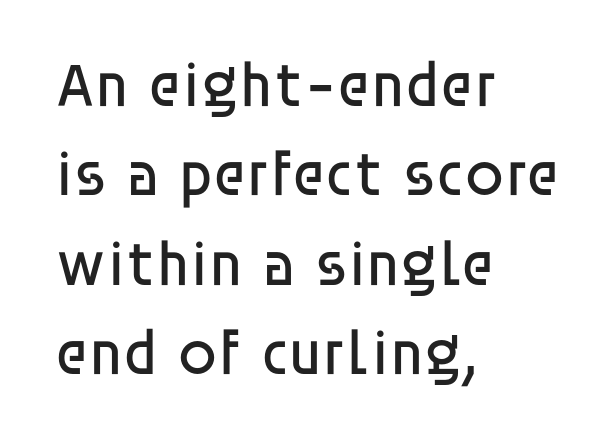
Q: Is the text bold? A: No.
Q: Is the text italic (slanted)? A: No, it is upright.
Q: Is the typeface a serif or a sans-serif typeface? A: Sans-serif.
Q: Is the text underlined? A: No.
Q: How is the paragraph aligned? A: Left-aligned.
Q: Is the spacing between letters normal or unusually wide? A: Normal.
Q: Is the spacing between lines tight, normal or loose? A: Normal.
Q: Width (condensed, normal, or wide)? A: Normal.
Q: Stroke contrast? A: Low.
Q: x-height? A: Large.
Q: Monospaced? A: No.
